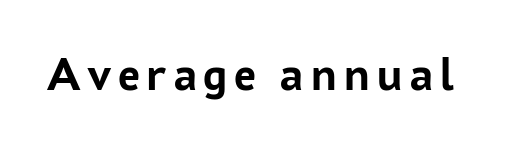
{"serif": "no", "italic": "no", "bold": "yes", "weight": "semibold", "width": "normal", "stroke_contrast": "low", "x_height": "medium", "monospaced": "no", "underline": "no", "glyph_px": 49}
